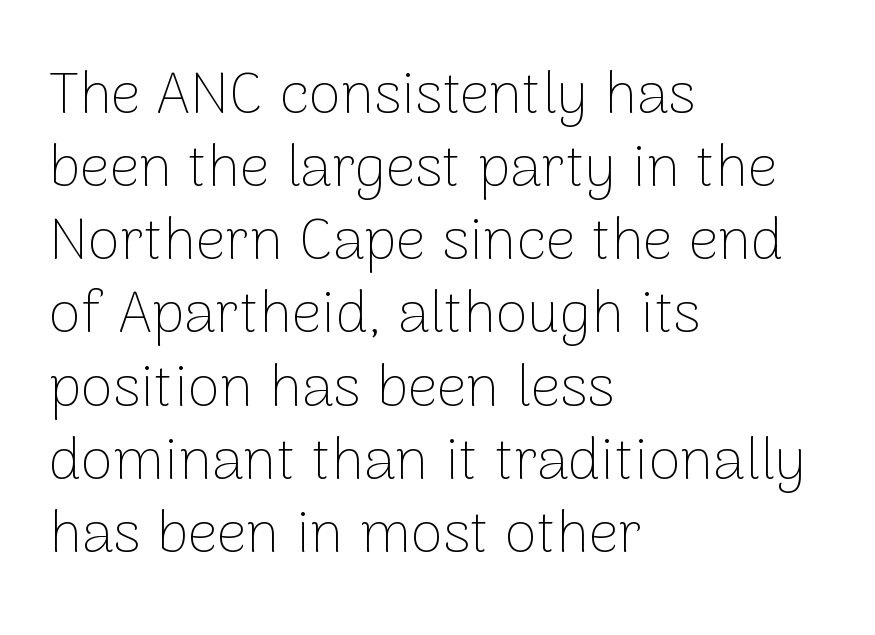
{"serif": "no", "italic": "no", "bold": "no", "weight": "thin", "width": "normal", "stroke_contrast": "low", "x_height": "medium", "monospaced": "no", "underline": "no", "align": "left", "line_spacing_ratio": 1.24, "letter_spacing": "normal", "letter_spacing_em": 0.0, "glyph_px": 59}
